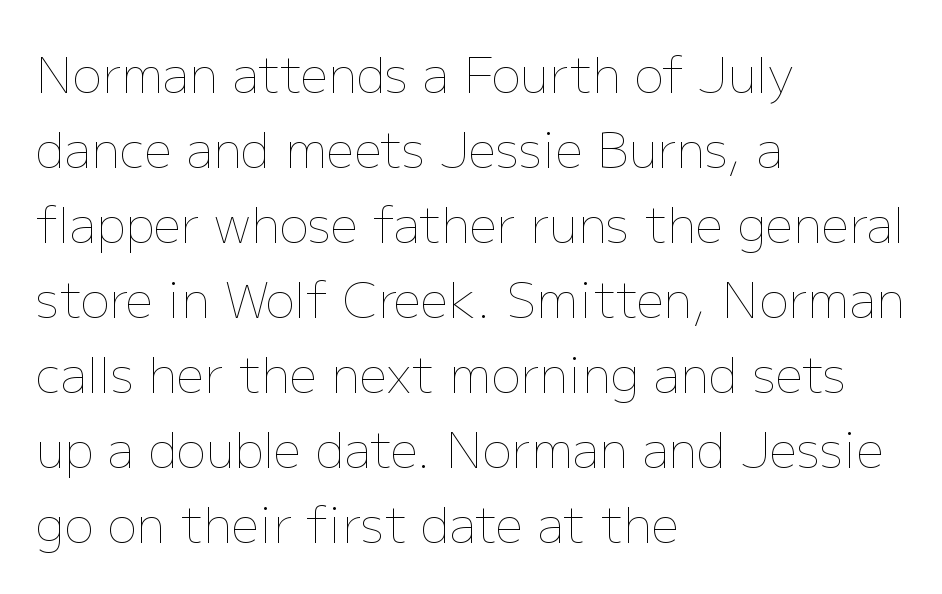
The image shows 49 px thin type, upright; set left-aligned, normal line spacing (1.53x), normal letter spacing, not underlined; low stroke contrast and a medium x-height.
